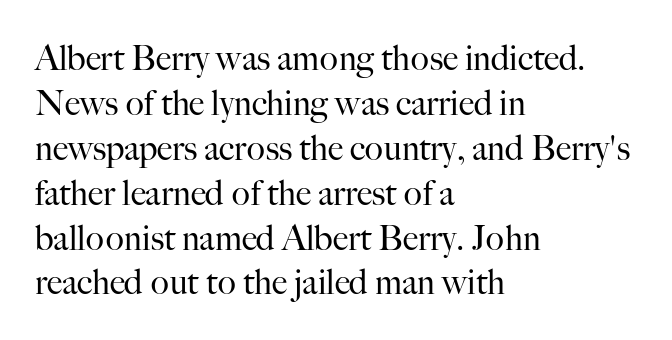
{"serif": "yes", "italic": "no", "bold": "no", "weight": "regular", "width": "normal", "stroke_contrast": "high", "x_height": "small", "monospaced": "no", "underline": "no", "align": "left", "line_spacing": "normal", "line_spacing_ratio": 1.32, "letter_spacing": "normal", "letter_spacing_em": 0.0, "glyph_px": 34}
